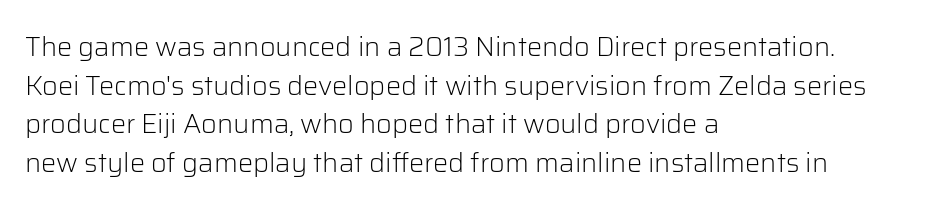
Stroke thickness stays within the range of a standard reading face or lighter. Notice how descenders clear the ascenders below comfortably — that's standard leading. There is no visible air inserted between adjacent glyphs. Casual observation: everything's shoved over to the left. The specimen omits any rule beneath the text block's lines. The letters stand straight up with perfectly vertical stems.
